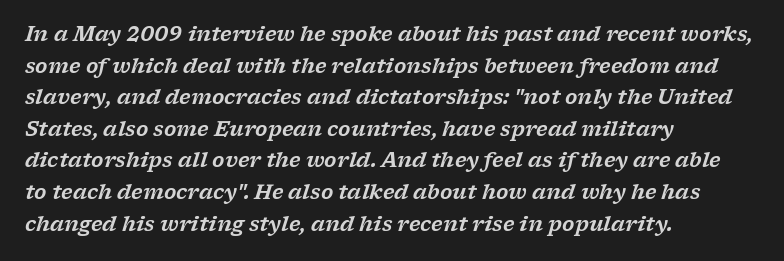
The image shows 20 px text type, italic (leaning right); set left-aligned, normal line spacing (1.58x), normal letter spacing, not underlined.
